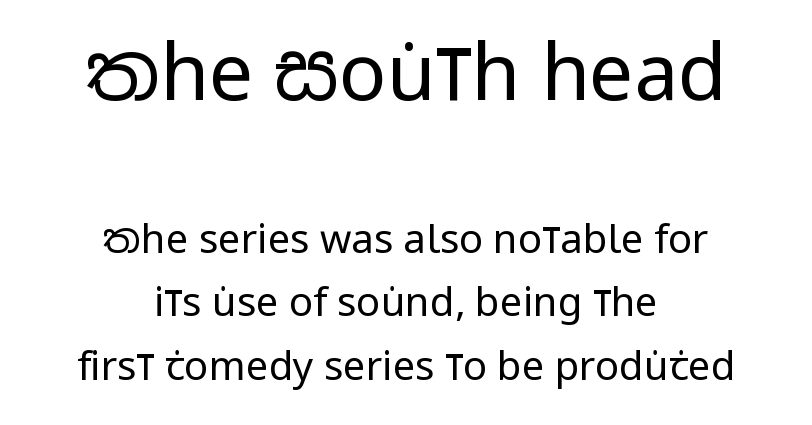
This sample keeps an unexceptional amount of space between lines. The typeface chosen for these lines omits serifs. Varying glyph widths throughout — classic text-font behaviour. Ink coverage per letter is moderate at most. These lines were composed using upright roman letters. Has an underline been added? It has not.
